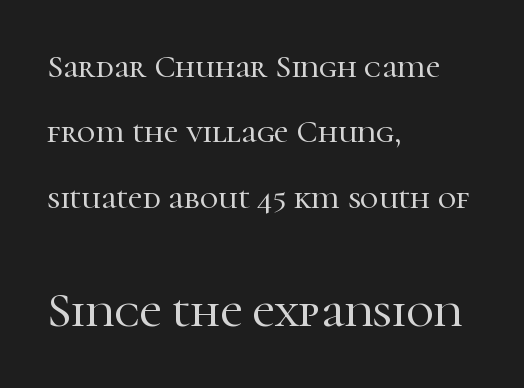
Block two is the big one; block one sits smaller above it. The passage shown has conventional tracking throughout. Does the lettering tilt? It doesn't — this is upright. Horizontal alignment here is leftward, the default for most running prose. Quick note: interline space is abundant. Just letters on the line, the space beneath them empty.
